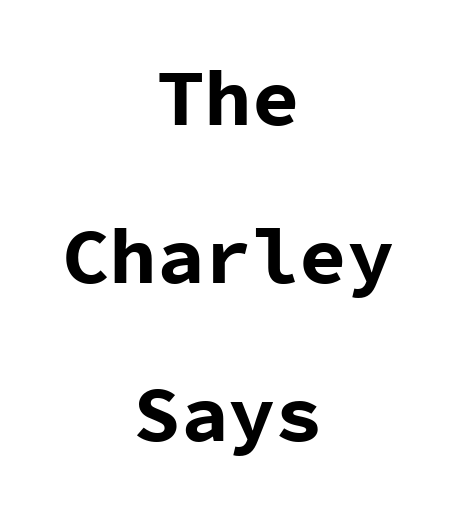
The font's upright variant was chosen for this text. The characters display no serif detailing; their extremities are plain. Look at the tracking — it's just the regular setting, nothing added. The rendering uses a large line-height, opening up the rows.
